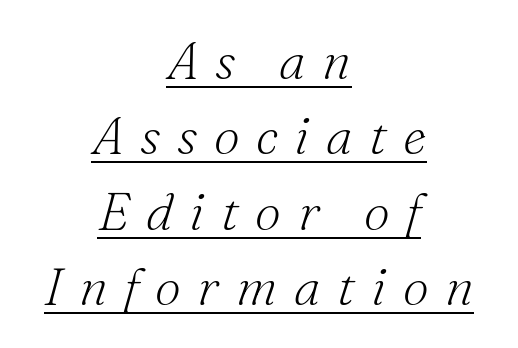
Q: Is the text bold? A: No.
Q: Is the text italic (slanted)? A: Yes, it leans right by about 16 degrees.
Q: Is the typeface a serif or a sans-serif typeface? A: Serif.
Q: Is the text underlined? A: Yes.
Q: How is the paragraph aligned? A: Centered.
Q: Is the spacing between letters normal or unusually wide? A: Unusually wide.
Q: Is the spacing between lines tight, normal or loose? A: Normal.
Q: Width (condensed, normal, or wide)? A: Normal.
Q: Stroke contrast? A: Medium.
Q: x-height? A: Small.
Q: Monospaced? A: No.
